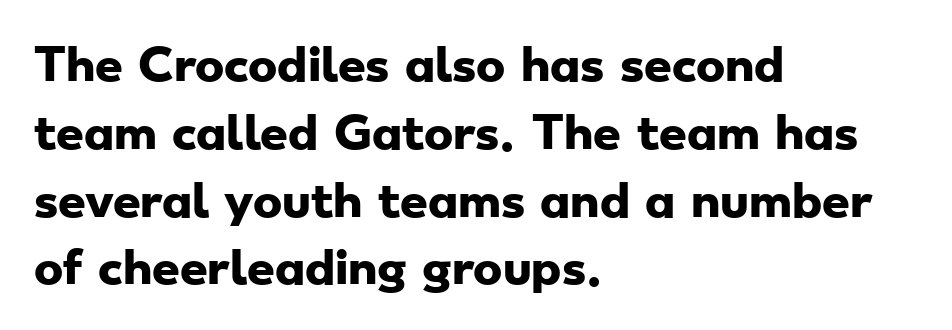
{"serif": "no", "bold": "yes", "weight": "heavy", "width": "wide", "stroke_contrast": "low", "x_height": "small", "monospaced": "no", "underline": "no", "align": "left", "line_spacing": "normal", "line_spacing_ratio": 1.54, "letter_spacing": "normal", "letter_spacing_em": 0.0, "glyph_px": 44}
